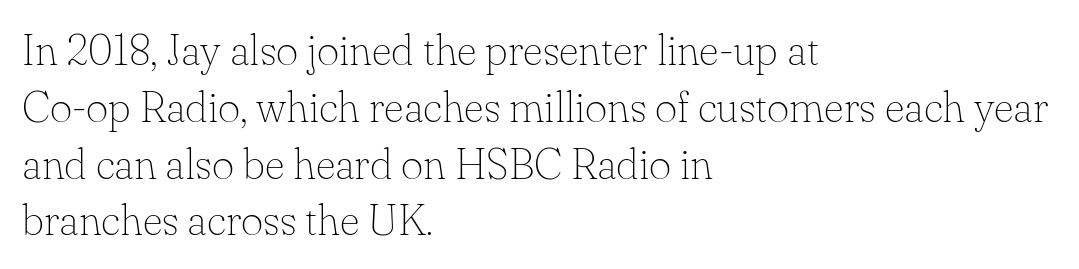
Q: Is the text bold? A: No.
Q: Is the text italic (slanted)? A: No, it is upright.
Q: Is the typeface a serif or a sans-serif typeface? A: Serif.
Q: Is the text underlined? A: No.
Q: How is the paragraph aligned? A: Left-aligned.
Q: Is the spacing between letters normal or unusually wide? A: Normal.
Q: Is the spacing between lines tight, normal or loose? A: Normal.
Q: Width (condensed, normal, or wide)? A: Normal.
Q: Stroke contrast? A: Low.
Q: x-height? A: Small.
Q: Monospaced? A: No.
